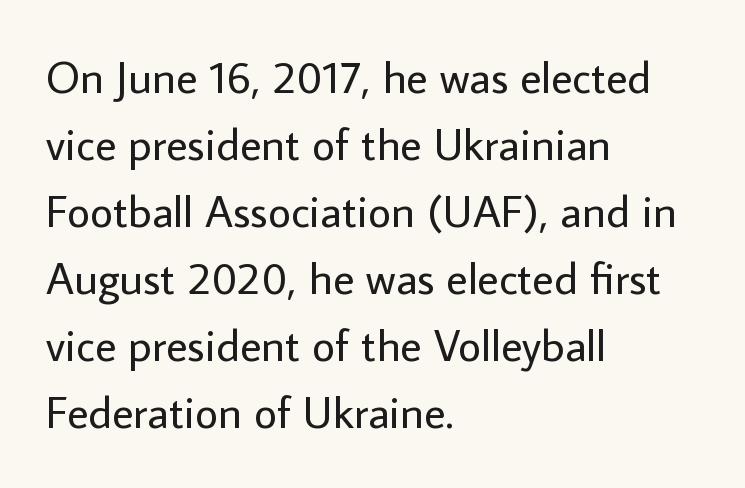
Q: Is the text bold? A: No.
Q: Is the text italic (slanted)? A: No, it is upright.
Q: Is the typeface a serif or a sans-serif typeface? A: Sans-serif.
Q: Is the text underlined? A: No.
Q: How is the paragraph aligned? A: Left-aligned.
Q: Is the spacing between letters normal or unusually wide? A: Normal.
Q: Is the spacing between lines tight, normal or loose? A: Normal.
Q: Width (condensed, normal, or wide)? A: Normal.
Q: Stroke contrast? A: Low.
Q: x-height? A: Medium.
Q: Monospaced? A: No.
